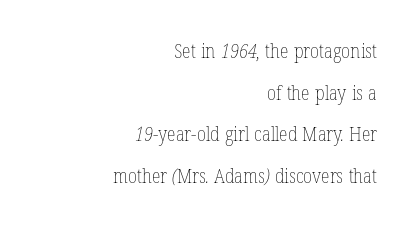
The image shows 20 px text type; set right-aligned, loose line spacing (2.08x), normal letter spacing, not underlined.
